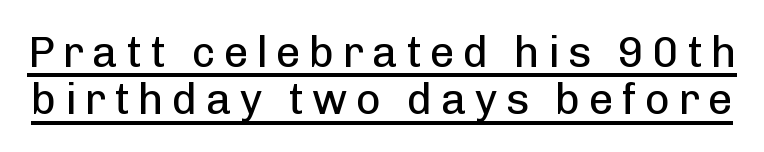
The image shows 43 px regular-weight sans-serif type, upright; set tight line spacing (1.1x), underlined; low stroke contrast and a medium x-height.
